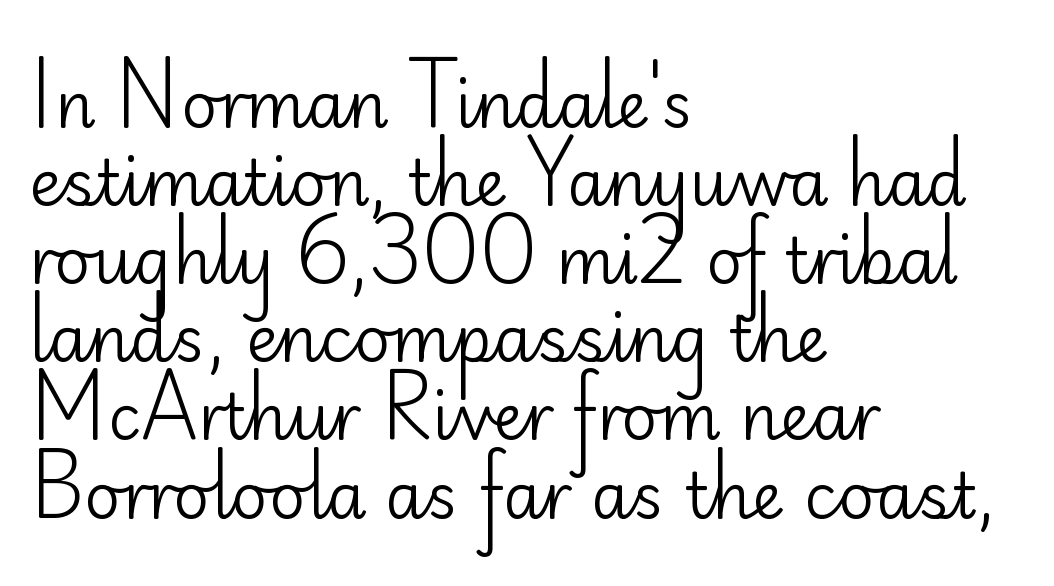
{"serif": "no", "italic": "no", "bold": "no", "weight": "regular", "width": "normal", "stroke_contrast": "low", "x_height": "small", "monospaced": "no", "underline": "no", "align": "left", "line_spacing_ratio": 1.24, "letter_spacing": "normal", "letter_spacing_em": 0.0, "glyph_px": 63}
